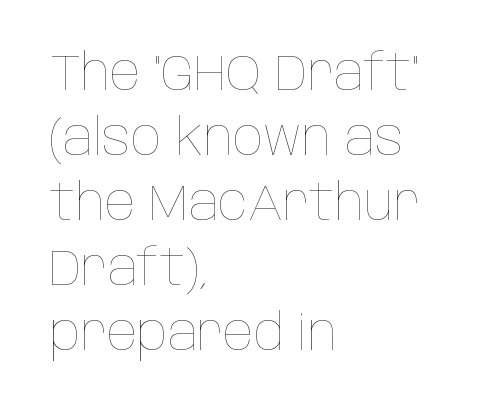
The image shows 50 px thin, condensed type, upright; set left-aligned, normal line spacing (1.3x), normal letter spacing, not underlined; low stroke contrast and a large x-height.
